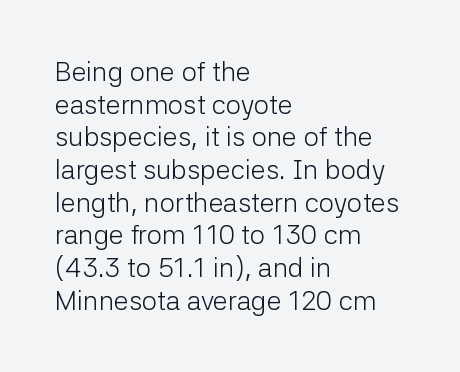
Q: Is the text bold? A: No.
Q: Is the text italic (slanted)? A: No, it is upright.
Q: Is the text underlined? A: No.
Q: How is the paragraph aligned? A: Left-aligned.
Q: Is the spacing between letters normal or unusually wide? A: Normal.
